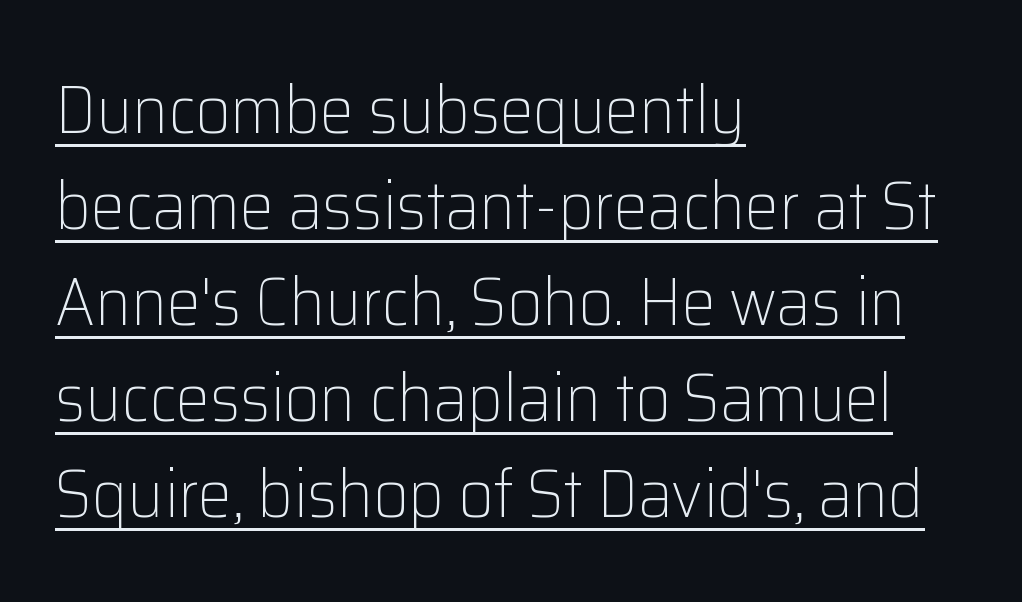
{"serif": "no", "italic": "no", "bold": "no", "weight": "light", "width": "normal", "stroke_contrast": "low", "x_height": "medium", "monospaced": "no", "underline": "yes", "align": "left", "line_spacing": "normal", "line_spacing_ratio": 1.41, "letter_spacing": "normal", "letter_spacing_em": 0.0, "glyph_px": 68}
